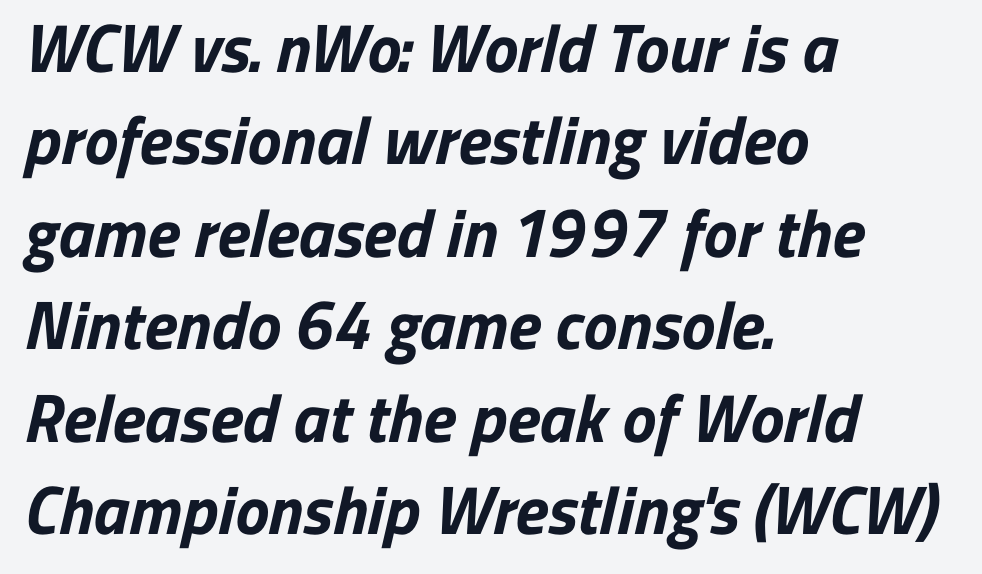
These lines keep a tight, regular rhythm from letter to letter. The space directly below the letters is spotless. Proportional: the letters do not fall into vertical columns. Leftover space on each line is placed entirely after the last word.
